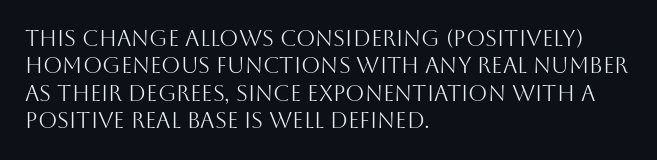
The image shows 22 px text type, upright; set left-aligned, normal line spacing (1.25x), normal letter spacing, not underlined.
